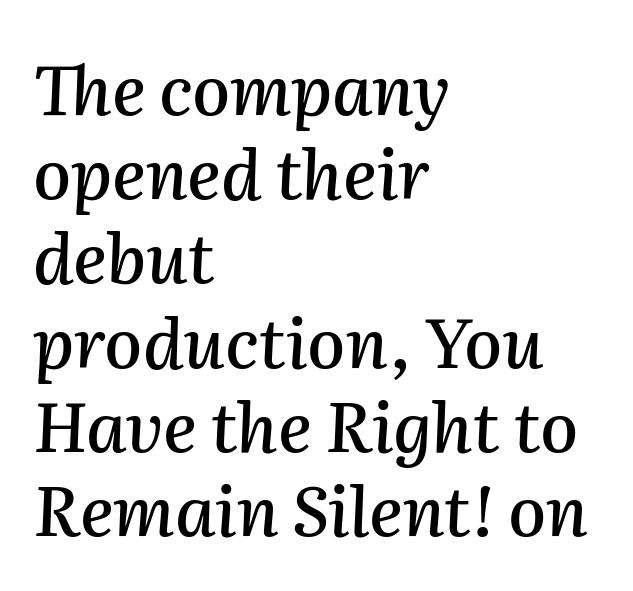
{"italic": "yes", "lean": "right", "slant_degrees": 2, "width": "normal", "stroke_contrast": "medium", "x_height": "medium", "monospaced": "no", "underline": "no", "align": "left", "line_spacing_ratio": 1.22, "letter_spacing": "normal", "letter_spacing_em": 0.0, "glyph_px": 69}
